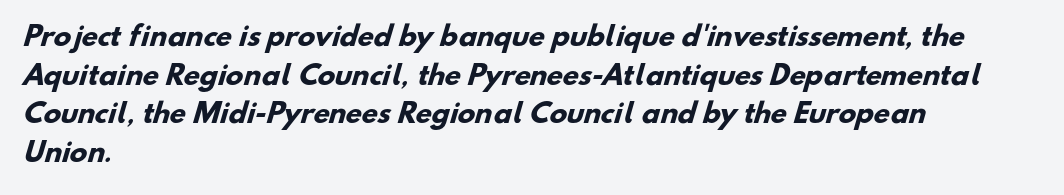
Q: Is the text bold? A: Yes.
Q: Is the text underlined? A: No.
Q: How is the paragraph aligned? A: Left-aligned.
Q: Is the spacing between letters normal or unusually wide? A: Normal.
Q: Is the spacing between lines tight, normal or loose? A: Normal.
